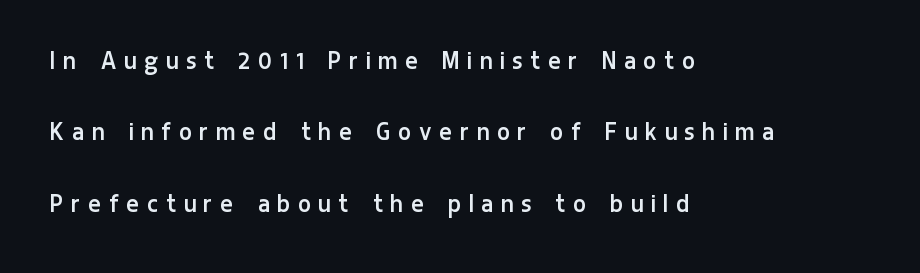
Q: Is the text bold? A: No.
Q: Is the text italic (slanted)? A: No, it is upright.
Q: Is the typeface a serif or a sans-serif typeface? A: Sans-serif.
Q: Is the text underlined? A: No.
Q: How is the paragraph aligned? A: Left-aligned.
Q: Is the spacing between letters normal or unusually wide? A: Unusually wide.
Q: Is the spacing between lines tight, normal or loose? A: Loose.
Q: Width (condensed, normal, or wide)? A: Condensed.
Q: Stroke contrast? A: Low.
Q: x-height? A: Medium.
Q: Monospaced? A: No.
